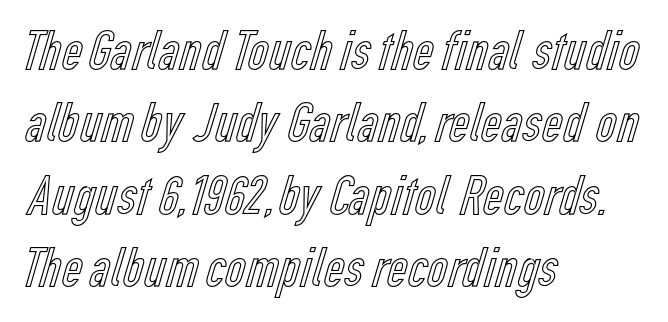
{"width": "condensed", "x_height": "medium", "monospaced": "no", "underline": "no", "align": "left", "line_spacing": "normal", "line_spacing_ratio": 1.27, "letter_spacing": "normal", "letter_spacing_em": 0.0, "glyph_px": 57}
